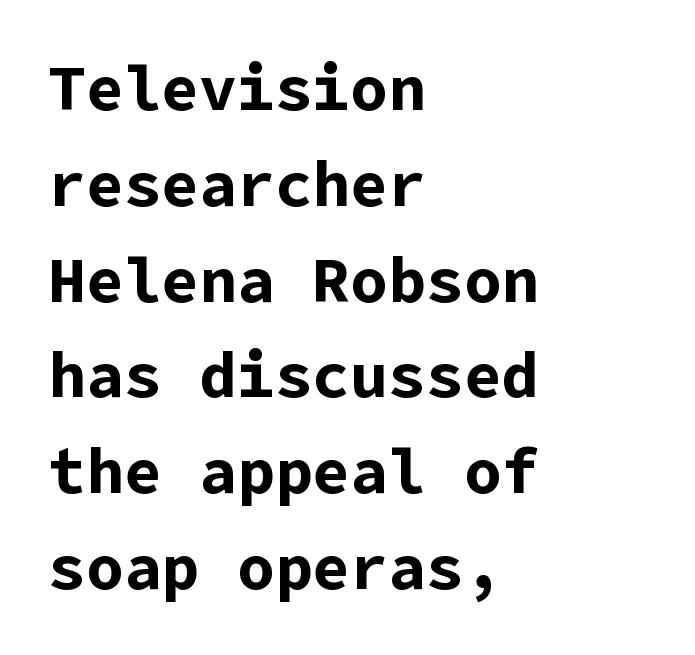
Q: Is the text bold? A: Yes.
Q: Is the text italic (slanted)? A: No, it is upright.
Q: Is the typeface a serif or a sans-serif typeface? A: Sans-serif.
Q: Is the text underlined? A: No.
Q: How is the paragraph aligned? A: Left-aligned.
Q: Is the spacing between letters normal or unusually wide? A: Normal.
Q: Is the spacing between lines tight, normal or loose? A: Normal.
Q: Width (condensed, normal, or wide)? A: Normal.
Q: Stroke contrast? A: Low.
Q: x-height? A: Medium.
